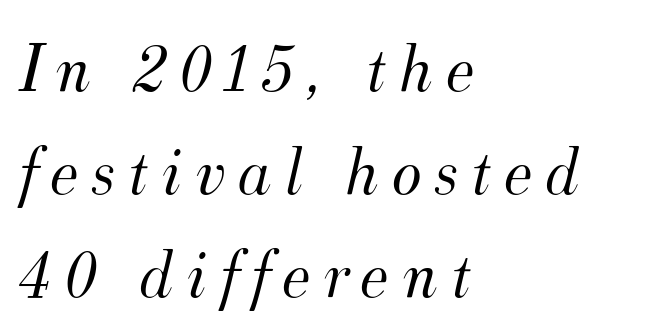
The image shows 71 px light serif type, italic (leaning right); set left-aligned, normal line spacing (1.45x), not underlined; medium stroke contrast and a small x-height.
